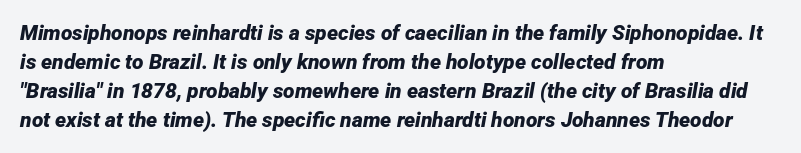
Q: Is the text bold? A: Yes.
Q: Is the text italic (slanted)? A: Yes, it leans right by about 12 degrees.
Q: Is the text underlined? A: No.
Q: How is the paragraph aligned? A: Left-aligned.
Q: Is the spacing between letters normal or unusually wide? A: Normal.
Q: Is the spacing between lines tight, normal or loose? A: Normal.
